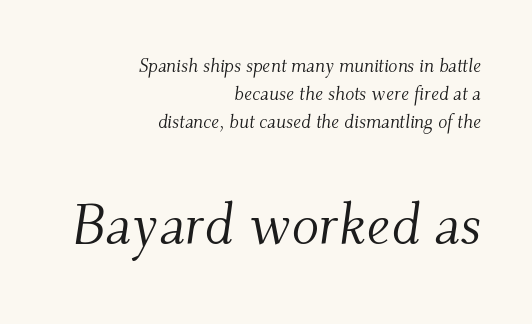
Q: Is the text bold? A: No.
Q: Is the text italic (slanted)? A: Yes, it leans right by about 9 degrees.
Q: Is the typeface a serif or a sans-serif typeface? A: Serif.
Q: Is the text underlined? A: No.
Q: How is the paragraph aligned? A: Right-aligned.
Q: Is the spacing between letters normal or unusually wide? A: Normal.
Q: Is the spacing between lines tight, normal or loose? A: Normal.
Q: Which block of text is set in a larger size, the first (top) or the second (bottom)? A: The second (bottom) one.
Q: Width (condensed, normal, or wide)? A: Normal.
Q: Stroke contrast? A: Medium.
Q: x-height? A: Small.
Q: Monospaced? A: No.
